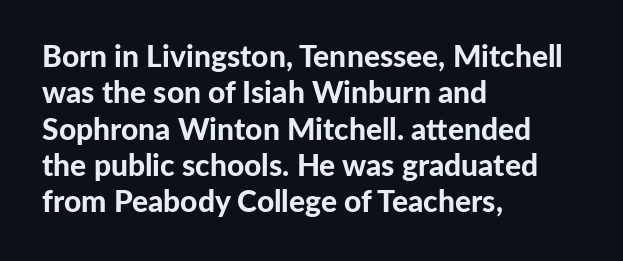
Words float on clear page, feet unadorned. Upright lettering throughout. Is this a sans? Yes — the strokes have no serifs. Between one letter and the next there's only the usual sliver of space.
